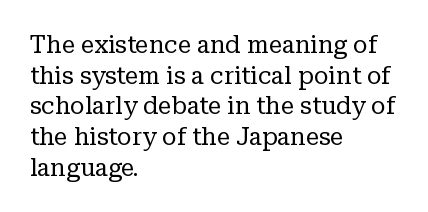
Is the type heavy? It reads as light-to-regular instead. Leftover space on each line is placed entirely after the last word. Characters follow at the spacing the type designer built in. The passage shown stacks its lines at a standard gap.
